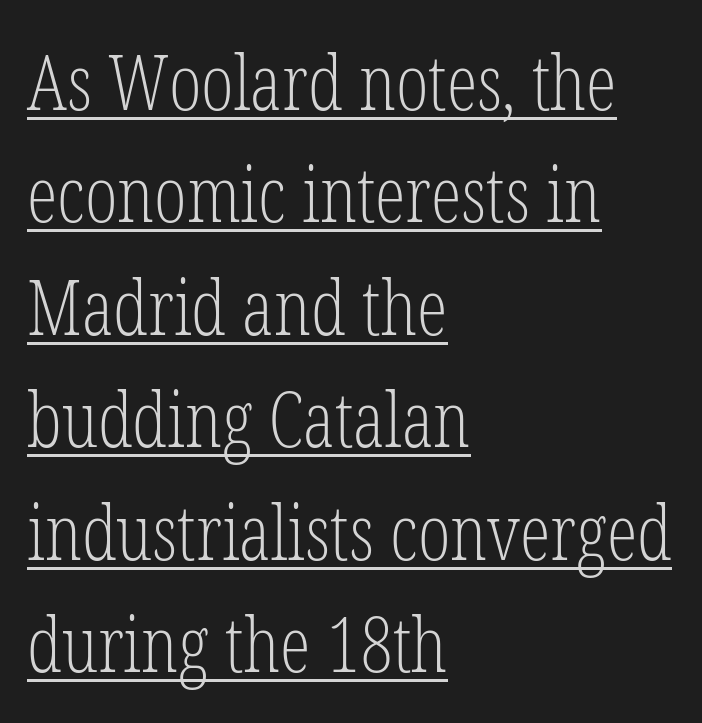
{"serif": "yes", "italic": "no", "bold": "no", "weight": "light", "width": "condensed", "stroke_contrast": "low", "x_height": "medium", "monospaced": "no", "underline": "yes", "align": "left", "line_spacing": "normal", "line_spacing_ratio": 1.46, "letter_spacing": "normal", "letter_spacing_em": 0.0, "glyph_px": 77}
